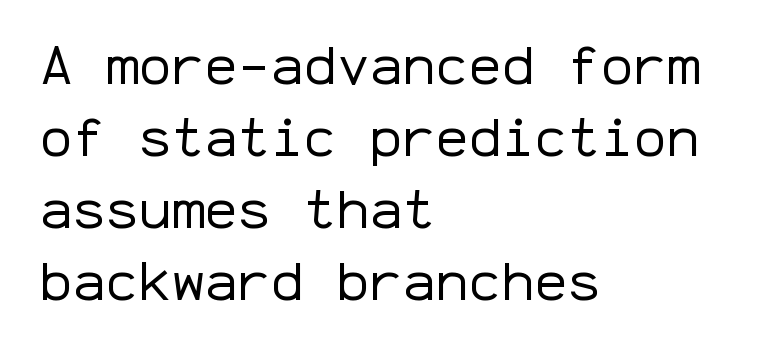
This rendering uses left alignment, leaving the right contour irregular. Beneath every word, the page is bare. Note: no serifs on the glyphs. The font sits on the lighter half of the weight spectrum, regular included. Posture: straight, roman, zero tilt. The rendering uses typewriter-style spacing with identical character cells.
